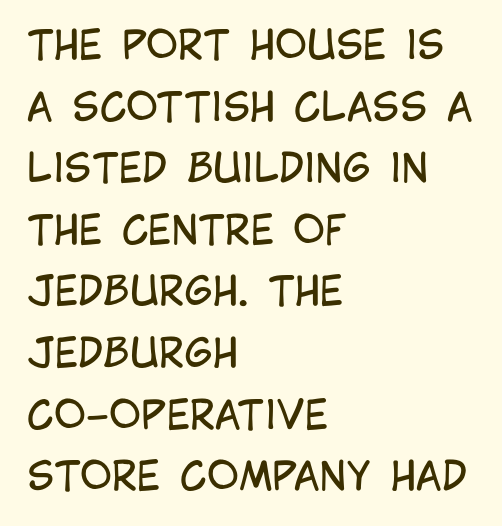
{"serif": "no", "italic": "no", "bold": "no", "weight": "regular", "width": "condensed", "stroke_contrast": "low", "x_height": "large", "monospaced": "no", "underline": "no", "align": "left", "line_spacing": "normal", "line_spacing_ratio": 1.58, "letter_spacing": "normal", "letter_spacing_em": 0.0, "glyph_px": 39}
